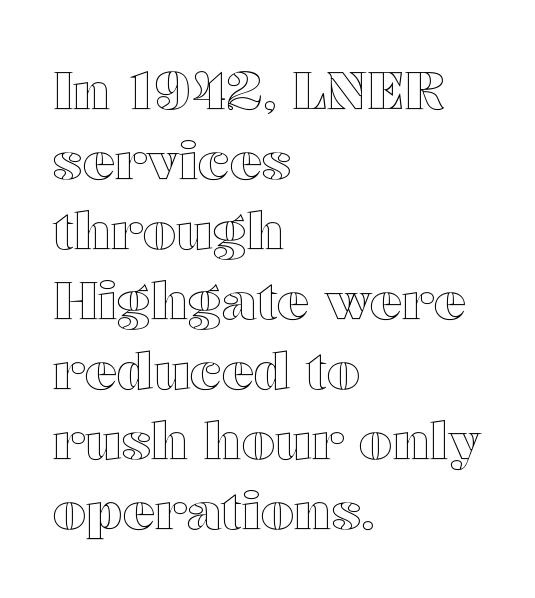
Q: Is the text italic (slanted)? A: No, it is upright.
Q: Is the text underlined? A: No.
Q: How is the paragraph aligned? A: Left-aligned.
Q: Is the spacing between letters normal or unusually wide? A: Normal.
Q: Is the spacing between lines tight, normal or loose? A: Normal.
Q: Width (condensed, normal, or wide)? A: Wide.
Q: x-height? A: Medium.
Q: Monospaced? A: No.
